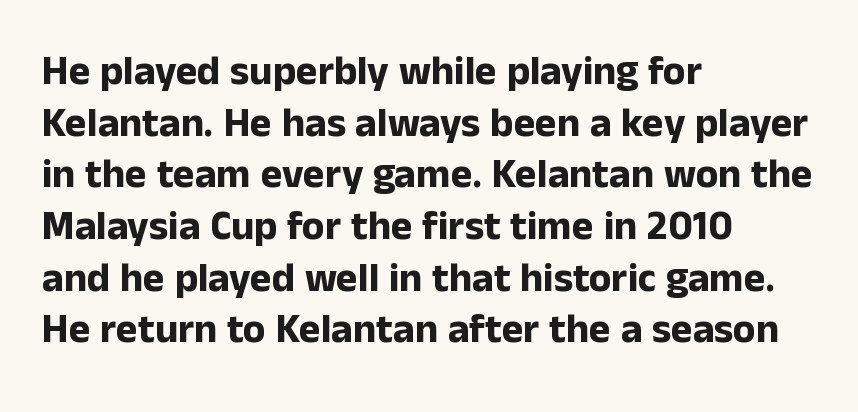
In terms of posture, this sample is upright. Plain, unruled lines of type. Nope, no serifs anywhere on these letters. Where is the straight margin? On the left. The face used here is proportionally spaced, like ordinary book or web type. Standard letterfit; no display-style spreading of the glyphs.
